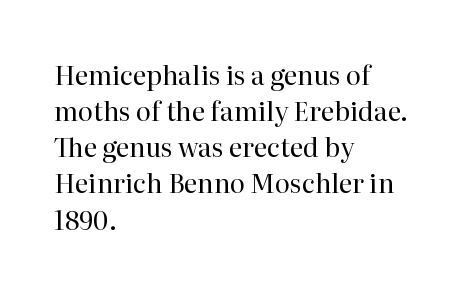
{"italic": "no", "bold": "no", "underline": "no", "align": "left", "line_spacing": "normal", "line_spacing_ratio": 1.39, "letter_spacing": "normal", "letter_spacing_em": 0.0, "glyph_px": 26}
